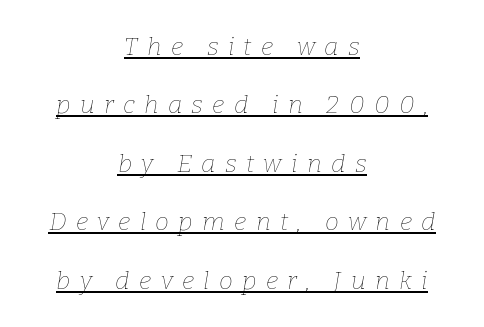
The block of text is sparse from top to bottom, with ample space between rows. Visually the block forms a symmetrical silhouette, jagged on both flanks. Tracking value appears strongly positive — letters spread wide. Counters stay open thanks to moderate or lighter strokes. Characters are canted at an angle relative to the baseline's perpendicular.
